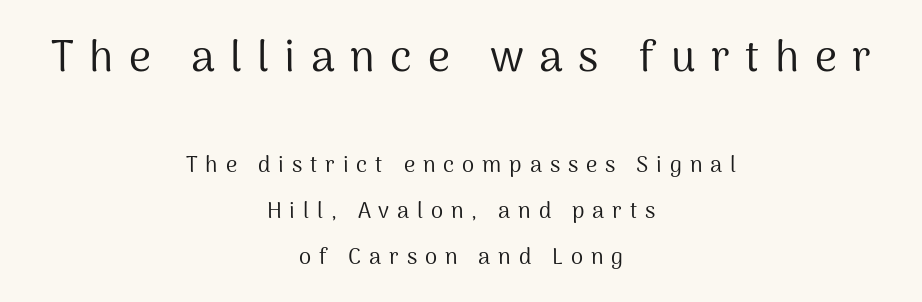
These lines stand farther apart than default settings would place them. Size hierarchy here favors the leading block over the trailing one. The foot of each line stays bare and open. Note: no serifs on the glyphs. Every character sits straight up, as roman type does.
